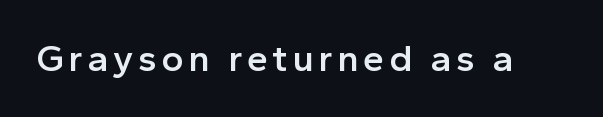
Q: Is the text bold? A: Semi-bold.
Q: Is the text italic (slanted)? A: No, it is upright.
Q: Is the typeface a serif or a sans-serif typeface? A: Sans-serif.
Q: Is the text underlined? A: No.
Q: Width (condensed, normal, or wide)? A: Normal.
Q: x-height? A: Medium.
Q: Monospaced? A: No.
